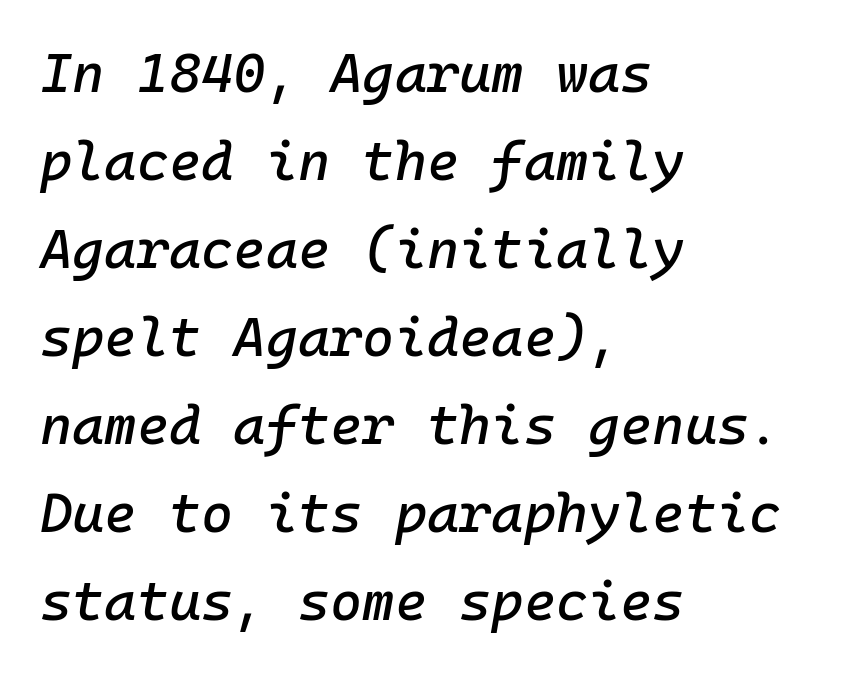
{"italic": "yes", "lean": "right", "slant_degrees": 10, "width": "normal", "stroke_contrast": "low", "x_height": "medium", "monospaced": "yes", "underline": "no", "align": "left", "line_spacing": "normal", "line_spacing_ratio": 1.6, "letter_spacing": "normal", "letter_spacing_em": 0.0, "glyph_px": 55}
